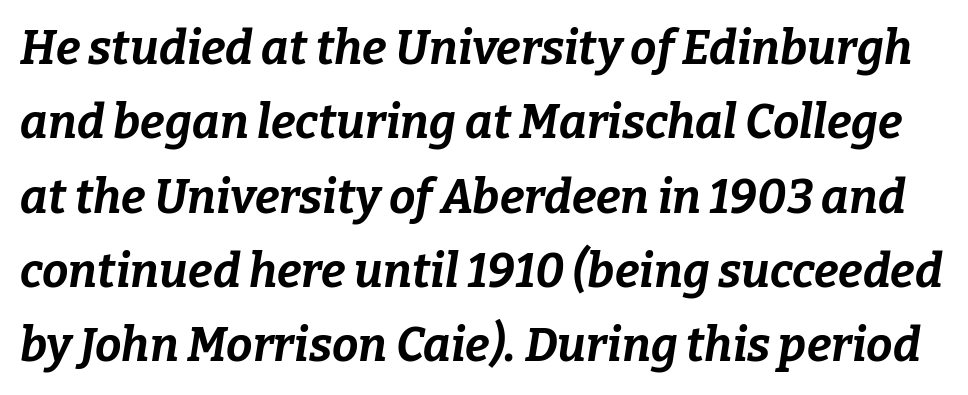
Q: Is the text bold? A: Yes.
Q: Is the text italic (slanted)? A: Yes, it leans right by about 9 degrees.
Q: Is the text underlined? A: No.
Q: Is the spacing between letters normal or unusually wide? A: Normal.
Q: Is the spacing between lines tight, normal or loose? A: Normal.
Q: Width (condensed, normal, or wide)? A: Normal.
Q: Stroke contrast? A: Low.
Q: x-height? A: Medium.
Q: Monospaced? A: No.
